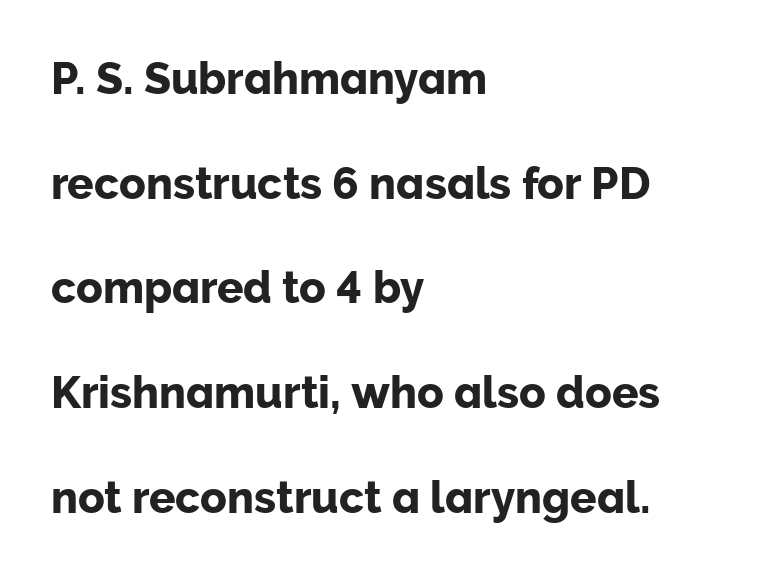
{"serif": "no", "italic": "no", "width": "normal", "stroke_contrast": "low", "x_height": "medium", "monospaced": "no", "underline": "no", "align": "left", "line_spacing": "loose", "line_spacing_ratio": 2.38, "letter_spacing": "normal", "letter_spacing_em": 0.0, "glyph_px": 44}
